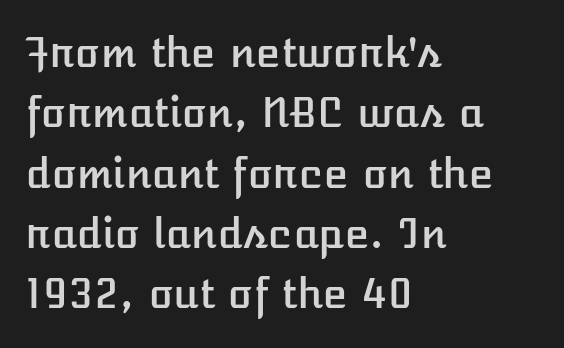
The image shows 41 px text type, upright; set left-aligned, normal line spacing (1.47x), normal letter spacing, not underlined; low stroke contrast and a medium x-height.
